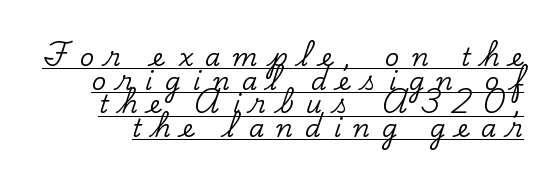
{"underline": "yes", "line_spacing": "tight", "line_spacing_ratio": 0.95, "letter_spacing": "wide", "letter_spacing_em": 0.49, "glyph_px": 25}
